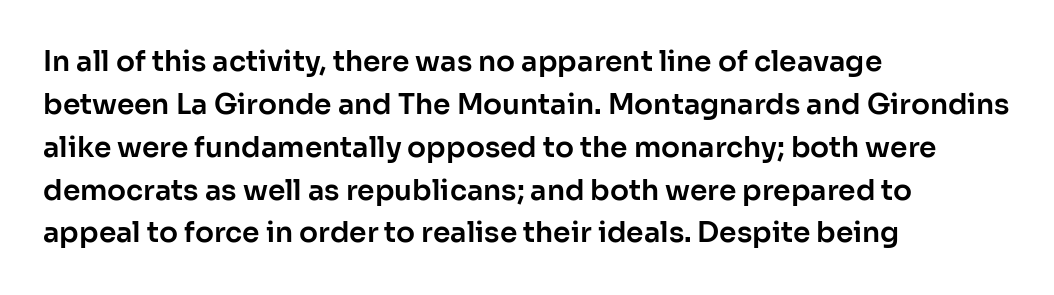
Q: Is the text italic (slanted)? A: No, it is upright.
Q: Is the typeface a serif or a sans-serif typeface? A: Sans-serif.
Q: Is the text underlined? A: No.
Q: How is the paragraph aligned? A: Left-aligned.
Q: Is the spacing between letters normal or unusually wide? A: Normal.
Q: Is the spacing between lines tight, normal or loose? A: Normal.
Q: Width (condensed, normal, or wide)? A: Normal.
Q: Stroke contrast? A: Low.
Q: x-height? A: Medium.
Q: Monospaced? A: No.
